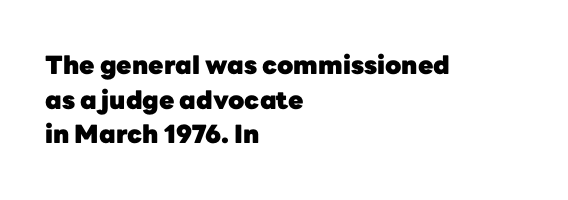
The type sits square on the baseline with zero lean. Summary of weight: heavy, a full bold. Rule under the text: the space is simply empty. Is the letter spacing exaggerated? No — it looks like the ordinary default.
